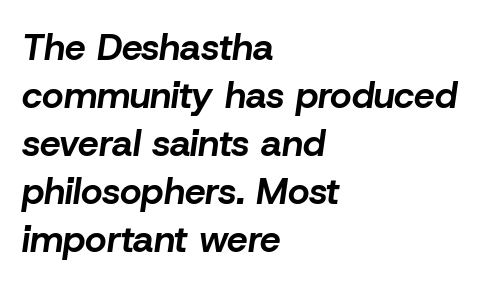
{"italic": "yes", "lean": "right", "slant_degrees": 8, "bold": "yes", "weight": "bold", "width": "normal", "stroke_contrast": "low", "x_height": "medium", "monospaced": "no", "underline": "no", "align": "left", "line_spacing": "normal", "line_spacing_ratio": 1.3, "letter_spacing": "normal", "letter_spacing_em": 0.0, "glyph_px": 37}
